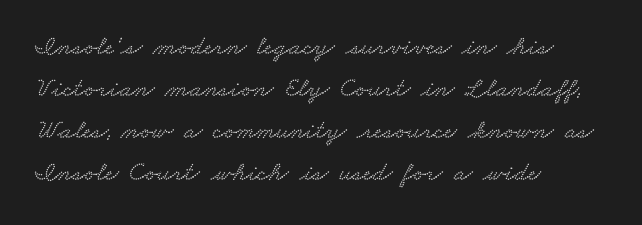
Q: Is the text underlined? A: No.
Q: How is the paragraph aligned? A: Left-aligned.
Q: Is the spacing between letters normal or unusually wide? A: Normal.
Q: Is the spacing between lines tight, normal or loose? A: Normal.
